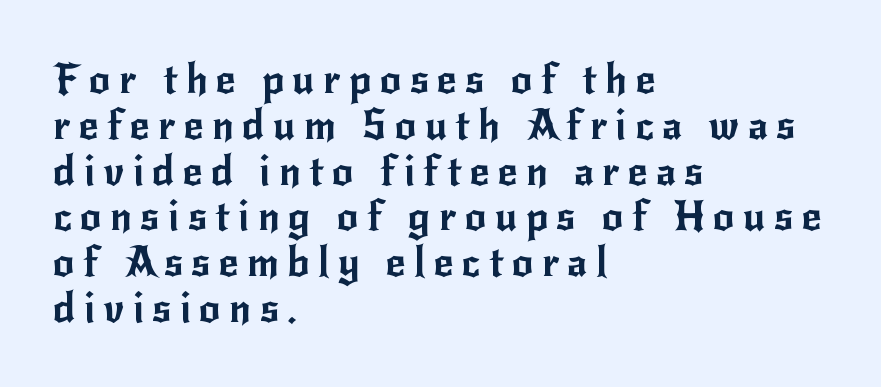
Q: Is the text italic (slanted)? A: No, it is upright.
Q: Is the typeface a serif or a sans-serif typeface? A: Sans-serif.
Q: Is the text underlined? A: No.
Q: How is the paragraph aligned? A: Left-aligned.
Q: Is the spacing between letters normal or unusually wide? A: Unusually wide.
Q: Is the spacing between lines tight, normal or loose? A: Tight.
Q: Width (condensed, normal, or wide)? A: Normal.
Q: Stroke contrast? A: Low.
Q: x-height? A: Small.
Q: Monospaced? A: No.
